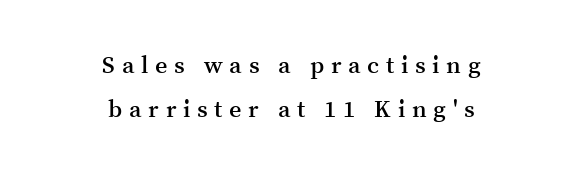
The image shows 24 px text type, upright; set centered, line spacing 1.83x, unusually wide letter spacing (+0.28 em), not underlined.
